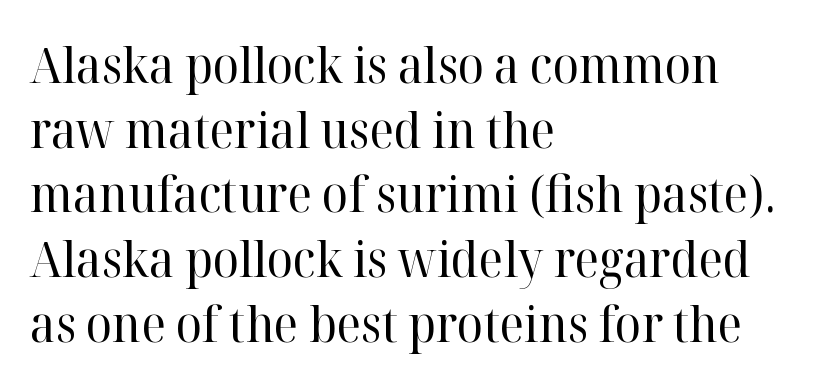
Q: Is the text bold? A: No.
Q: Is the text italic (slanted)? A: No, it is upright.
Q: Is the typeface a serif or a sans-serif typeface? A: Serif.
Q: Is the text underlined? A: No.
Q: How is the paragraph aligned? A: Left-aligned.
Q: Is the spacing between letters normal or unusually wide? A: Normal.
Q: Is the spacing between lines tight, normal or loose? A: Normal.
Q: Width (condensed, normal, or wide)? A: Normal.
Q: Stroke contrast? A: High.
Q: x-height? A: Medium.
Q: Monospaced? A: No.
